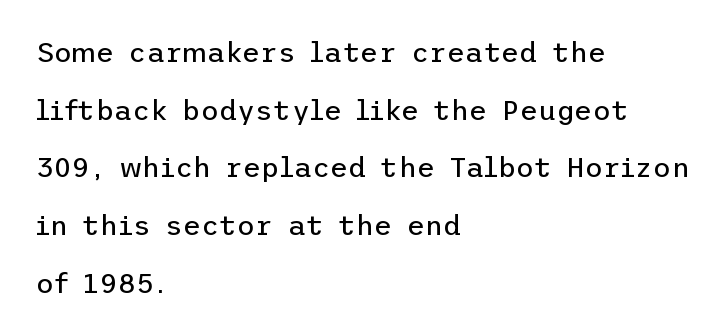
Q: Is the text bold? A: No.
Q: Is the text italic (slanted)? A: No, it is upright.
Q: Is the typeface a serif or a sans-serif typeface? A: Sans-serif.
Q: Is the text underlined? A: No.
Q: How is the paragraph aligned? A: Left-aligned.
Q: Is the spacing between letters normal or unusually wide? A: Normal.
Q: Is the spacing between lines tight, normal or loose? A: Loose.
Q: Width (condensed, normal, or wide)? A: Normal.
Q: Stroke contrast? A: Low.
Q: x-height? A: Medium.
